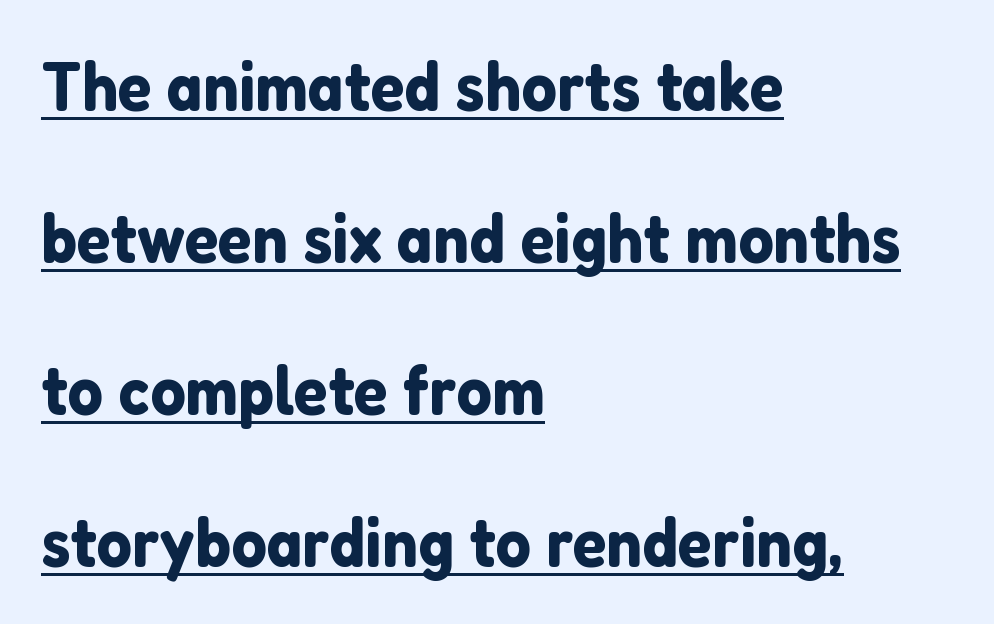
Quick note: underline on. These lines were composed using upright roman letters. The line-height multiplier appears high, well above default. The passage shown has conventional tracking throughout.
